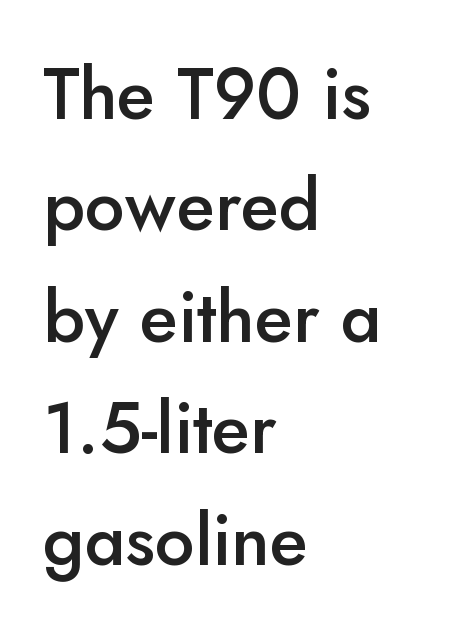
Q: Is the text bold? A: Semi-bold.
Q: Is the text italic (slanted)? A: No, it is upright.
Q: Is the typeface a serif or a sans-serif typeface? A: Sans-serif.
Q: Is the text underlined? A: No.
Q: How is the paragraph aligned? A: Left-aligned.
Q: Is the spacing between letters normal or unusually wide? A: Normal.
Q: Is the spacing between lines tight, normal or loose? A: Normal.
Q: Width (condensed, normal, or wide)? A: Normal.
Q: Stroke contrast? A: Low.
Q: x-height? A: Small.
Q: Monospaced? A: No.
